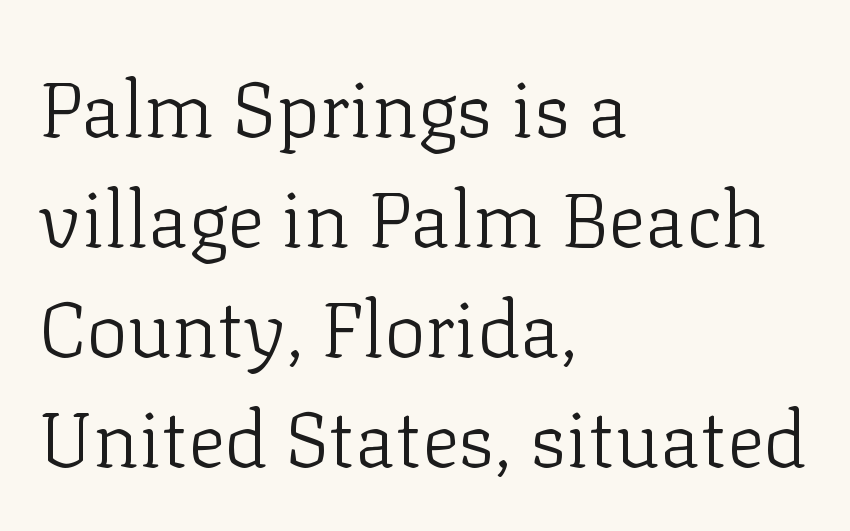
Q: Is the text bold? A: No.
Q: Is the text italic (slanted)? A: No, it is upright.
Q: Is the typeface a serif or a sans-serif typeface? A: Serif.
Q: Is the text underlined? A: No.
Q: How is the paragraph aligned? A: Left-aligned.
Q: Is the spacing between letters normal or unusually wide? A: Normal.
Q: Is the spacing between lines tight, normal or loose? A: Normal.
Q: Width (condensed, normal, or wide)? A: Normal.
Q: Stroke contrast? A: Low.
Q: x-height? A: Medium.
Q: Monospaced? A: No.
